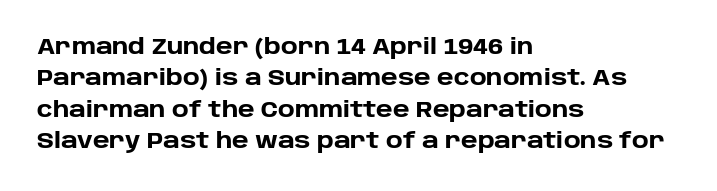
The passage shown is emphatically bold. The specimen reads as upright at a glance. Alignment: flush left. What stands out about the letter spacing? Nothing — it is the standard amount. The block of text has a typical density, with ordinary space between rows. The words here are not underlined.
